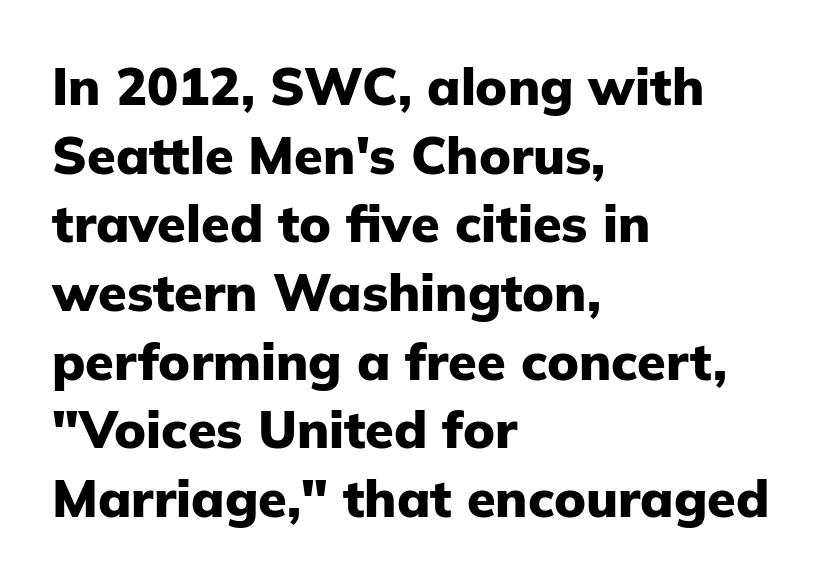
The image shows 52 px heavy sans-serif type, upright; set left-aligned, normal line spacing (1.32x), normal letter spacing, not underlined; low stroke contrast and a medium x-height.
